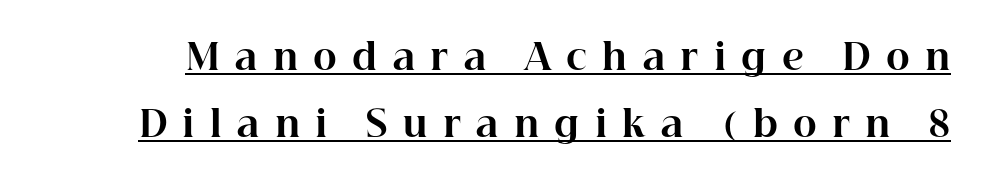
What stands out about the letter spacing? Its width — letters are far apart. These words are printed bold, with thick strokes throughout. The rendering shows small feet on the letterforms — a serif design. Posture: vertical.
